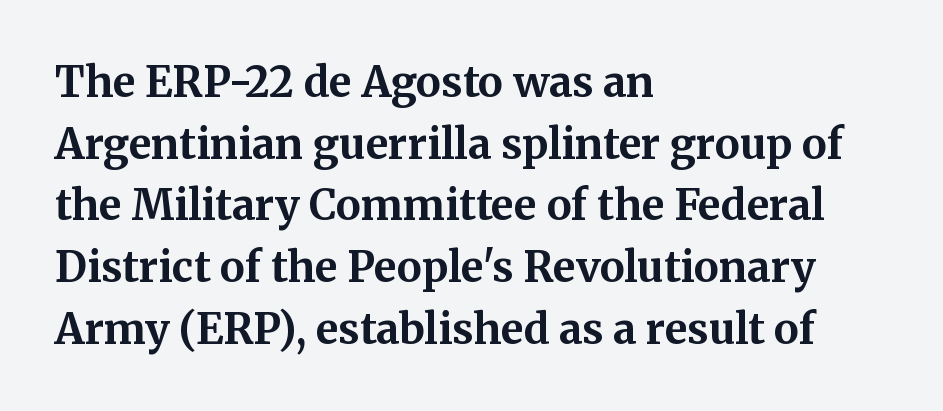
{"serif": "yes", "italic": "no", "bold": "yes", "weight": "bold", "width": "normal", "stroke_contrast": "medium", "x_height": "medium", "monospaced": "no", "underline": "no", "align": "left", "line_spacing": "normal", "line_spacing_ratio": 1.47, "letter_spacing": "normal", "letter_spacing_em": 0.0, "glyph_px": 42}
